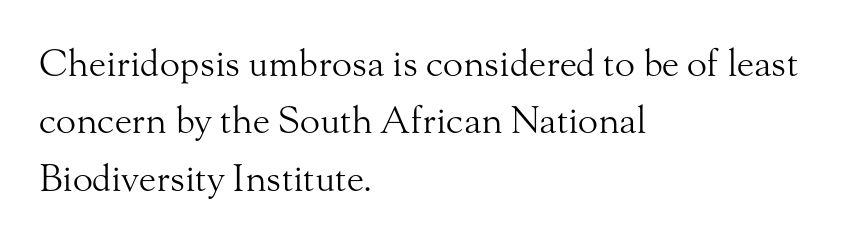
Q: Is the text bold? A: No.
Q: Is the text italic (slanted)? A: No, it is upright.
Q: Is the typeface a serif or a sans-serif typeface? A: Serif.
Q: Is the text underlined? A: No.
Q: How is the paragraph aligned? A: Left-aligned.
Q: Is the spacing between letters normal or unusually wide? A: Normal.
Q: Is the spacing between lines tight, normal or loose? A: Normal.
Q: Width (condensed, normal, or wide)? A: Normal.
Q: Stroke contrast? A: Medium.
Q: x-height? A: Small.
Q: Monospaced? A: No.
